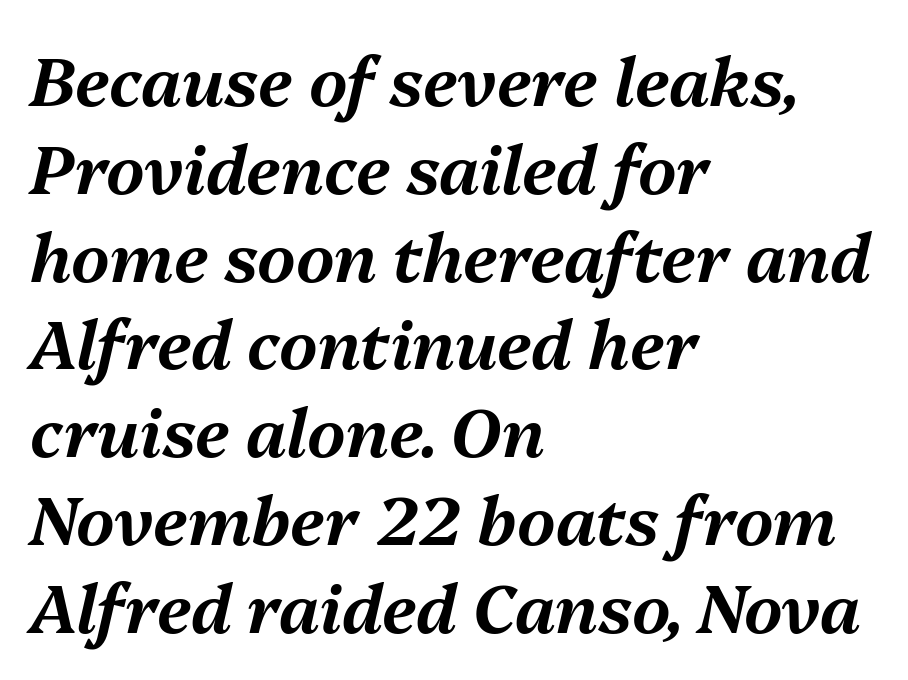
{"italic": "yes", "lean": "right", "slant_degrees": 13, "width": "normal", "stroke_contrast": "medium", "x_height": "medium", "monospaced": "no", "underline": "no", "align": "left", "line_spacing": "normal", "line_spacing_ratio": 1.31, "letter_spacing": "normal", "letter_spacing_em": 0.0, "glyph_px": 67}
